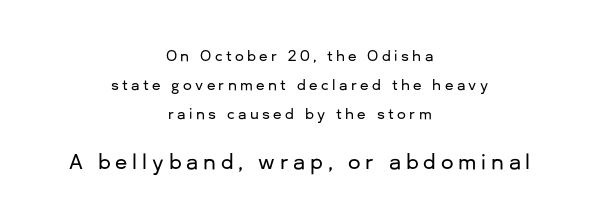
The image shows 20 px text type, upright; set centered, loose line spacing (2.07x), unusually wide letter spacing (+0.24 em), not underlined; the second (bottom) block is 1.43x larger.
